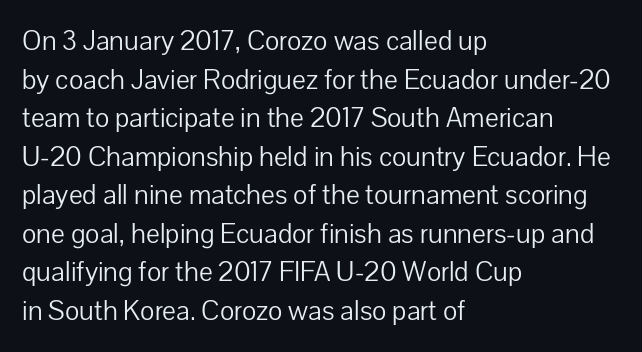
Leading matches the norm, producing a regular column. No chunkiness to these letters — they're not bold. Style check: upright. The rendering uses natural spacing where letterforms have individual widths.
